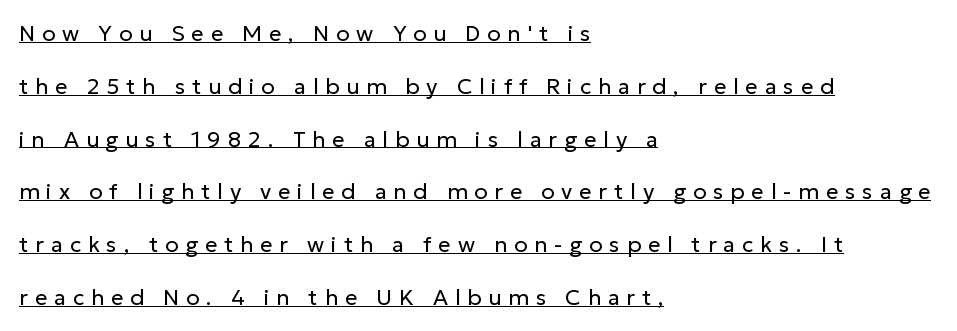
The image shows 22 px text type, upright; set left-aligned, loose line spacing (2.4x), unusually wide letter spacing (+0.31 em), underlined.
